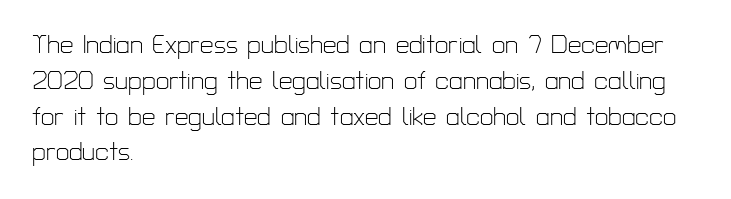
Q: Is the text bold? A: No.
Q: Is the text italic (slanted)? A: No, it is upright.
Q: Is the text underlined? A: No.
Q: How is the paragraph aligned? A: Left-aligned.
Q: Is the spacing between letters normal or unusually wide? A: Normal.
Q: Is the spacing between lines tight, normal or loose? A: Normal.
